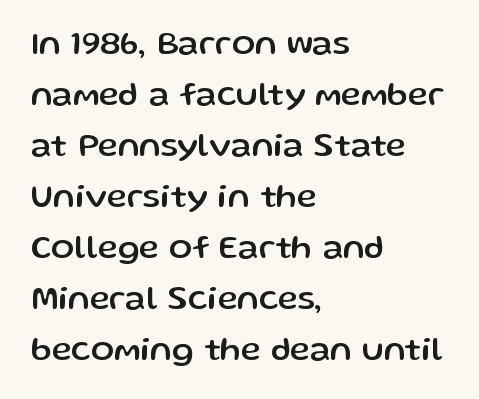
Here the glyphs are tracked normally, forming tight word shapes. Honestly, there is no underline to notice here at all. The typeface chosen for these lines omits serifs. Do the characters align in a grid? No, the font is proportional. Notice how the stems are strictly vertical — no italics here. Notice how descenders clear the ascenders below comfortably — that's standard leading.
